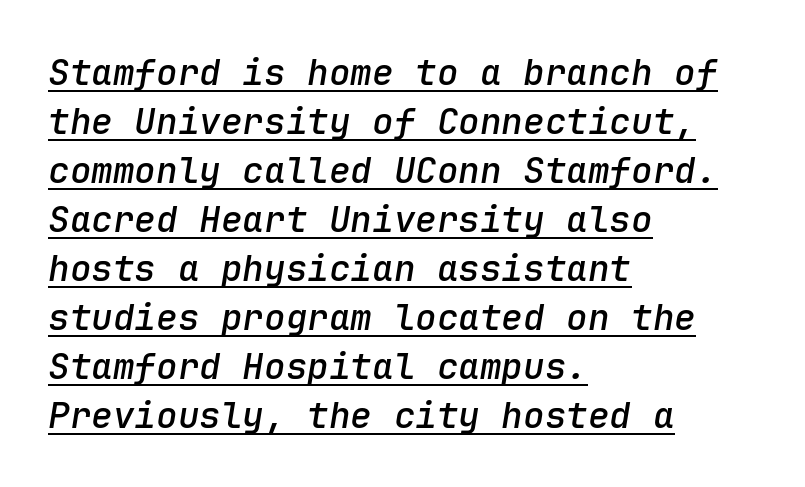
{"italic": "yes", "lean": "right", "slant_degrees": 9, "bold": "semi", "weight": "semibold", "width": "normal", "stroke_contrast": "low", "x_height": "medium", "monospaced": "yes", "underline": "yes", "align": "left", "line_spacing": "normal", "line_spacing_ratio": 1.36, "letter_spacing": "normal", "letter_spacing_em": 0.0, "glyph_px": 36}
